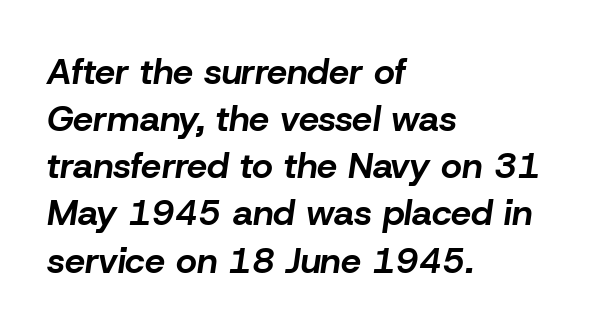
Descenders are the only things crossing below the line. The letters are slanted; this is an italic face. Bold? Absolutely — the strokes are thick and heavy. Proportional: the letters do not fall into vertical columns. The ragged edge is on the right, which tells us the setting is flush left. The letterforms sit shoulder to shoulder at normal distance.
